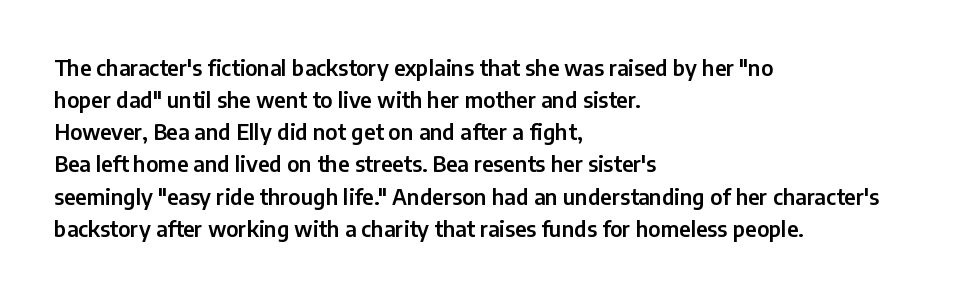
{"italic": "no", "underline": "no", "align": "left", "line_spacing": "normal", "line_spacing_ratio": 1.53, "letter_spacing": "normal", "letter_spacing_em": 0.0, "glyph_px": 21}
